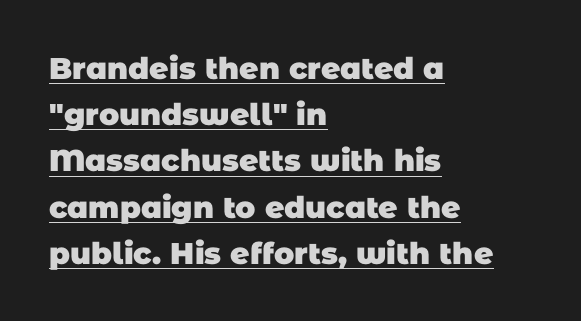
The image shows 30 px heavy sans-serif type; set left-aligned, normal line spacing (1.54x), normal letter spacing, underlined; low stroke contrast and a large x-height.
